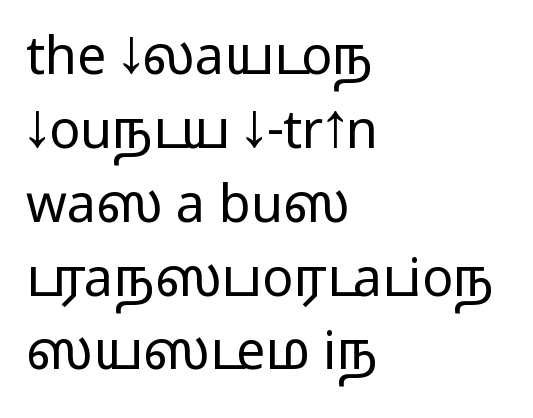
{"serif": "no", "italic": "no", "width": "wide", "stroke_contrast": "medium", "monospaced": "no", "underline": "no", "align": "left", "line_spacing": "normal", "line_spacing_ratio": 1.42, "letter_spacing": "normal", "letter_spacing_em": 0.0, "glyph_px": 52}
